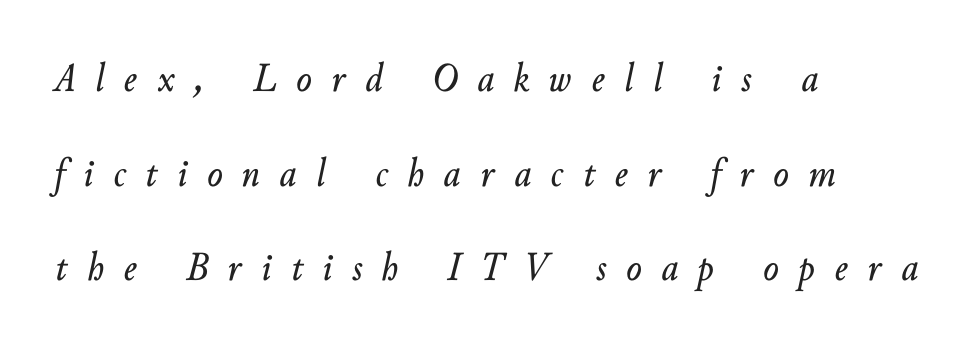
The image shows 41 px text type, italic (leaning right); set left-aligned, loose line spacing (2.31x), unusually wide letter spacing (+0.48 em), not underlined; low stroke contrast and a small x-height.
